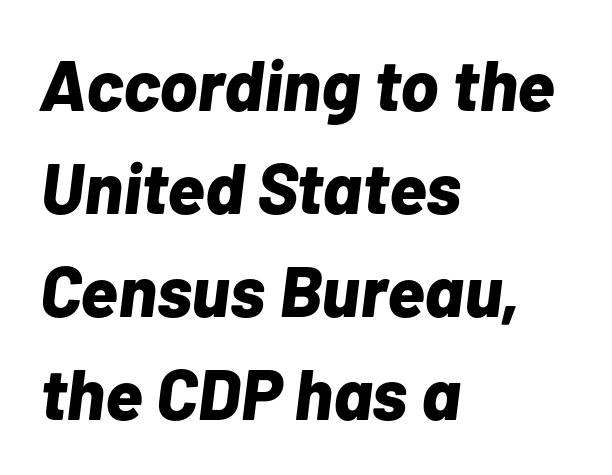
The image shows 71 px bold type, italic (leaning right); set left-aligned, normal line spacing (1.45x), normal letter spacing, not underlined; low stroke contrast and a medium x-height.
